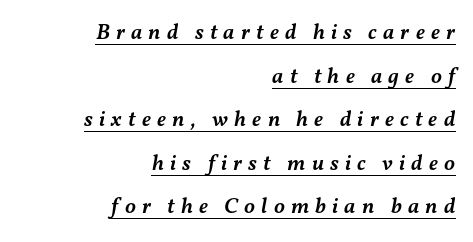
The image shows 22 px text type, italic (leaning right); set right-aligned, loose line spacing (1.98x), unusually wide letter spacing (+0.28 em), underlined.
